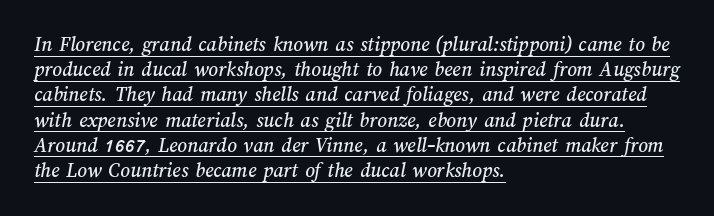
{"underline": "yes", "align": "left", "line_spacing_ratio": 1.2, "letter_spacing": "normal", "letter_spacing_em": 0.0, "glyph_px": 21}
